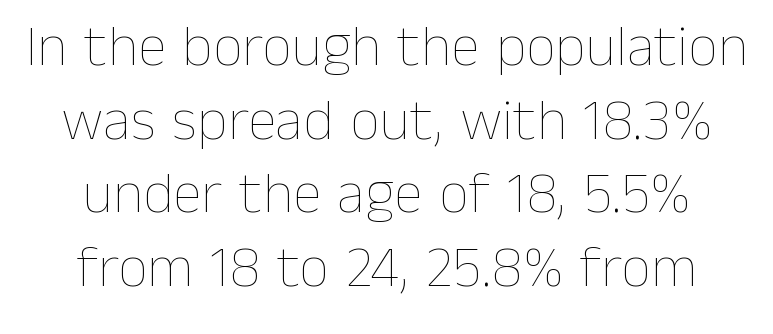
Q: Is the text bold? A: No.
Q: Is the text italic (slanted)? A: No, it is upright.
Q: Is the text underlined? A: No.
Q: How is the paragraph aligned? A: Centered.
Q: Is the spacing between letters normal or unusually wide? A: Normal.
Q: Is the spacing between lines tight, normal or loose? A: Normal.
Q: Width (condensed, normal, or wide)? A: Normal.
Q: Stroke contrast? A: Low.
Q: x-height? A: Medium.
Q: Monospaced? A: No.
